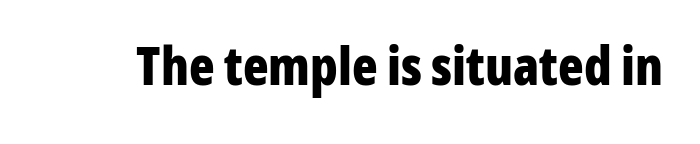
A sans-serif font was chosen for this passage. The face used here is proportionally spaced, like ordinary book or web type. The baseline area is clear. The sample has been set heavy, in full bold.
